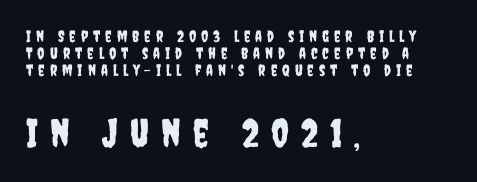
Q: Is the text italic (slanted)? A: No, it is upright.
Q: Is the typeface a serif or a sans-serif typeface? A: Sans-serif.
Q: Is the text underlined? A: No.
Q: How is the paragraph aligned? A: Left-aligned.
Q: Is the spacing between letters normal or unusually wide? A: Unusually wide.
Q: Is the spacing between lines tight, normal or loose? A: Tight.
Q: Which block of text is set in a larger size, the first (top) or the second (bottom)? A: The second (bottom) one.
Q: Width (condensed, normal, or wide)? A: Condensed.
Q: Stroke contrast? A: Low.
Q: x-height? A: Large.
Q: Monospaced? A: No.
